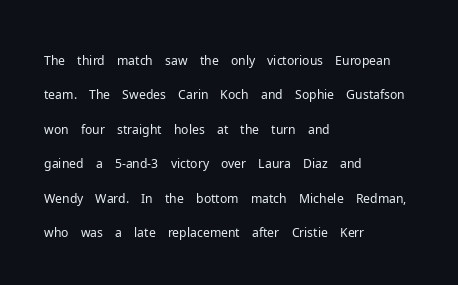
The image shows 25 px text type, upright; set left-aligned, normal line spacing (1.38x), normal letter spacing, not underlined.
